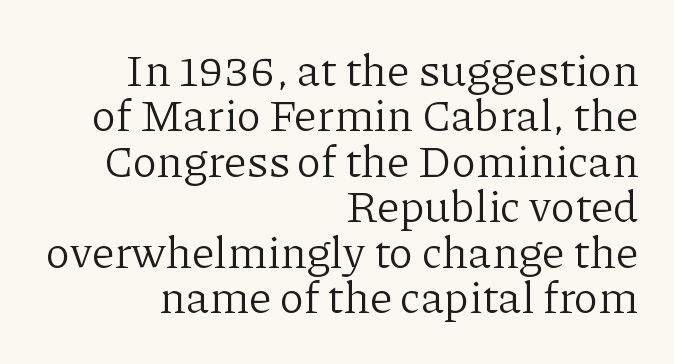
Q: Is the text bold? A: No.
Q: Is the text italic (slanted)? A: No, it is upright.
Q: Is the typeface a serif or a sans-serif typeface? A: Serif.
Q: Is the text underlined? A: No.
Q: How is the paragraph aligned? A: Right-aligned.
Q: Is the spacing between letters normal or unusually wide? A: Normal.
Q: Is the spacing between lines tight, normal or loose? A: Tight.
Q: Width (condensed, normal, or wide)? A: Normal.
Q: Stroke contrast? A: Low.
Q: x-height? A: Medium.
Q: Monospaced? A: No.
